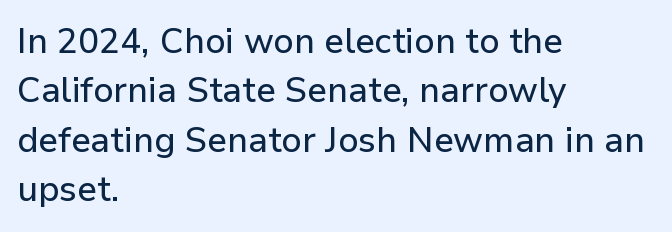
Plain, unruled lines of type. Proportional: the letters do not fall into vertical columns. The typography opts for an upright posture over an oblique one. These lines keep a tight, regular rhythm from letter to letter.
